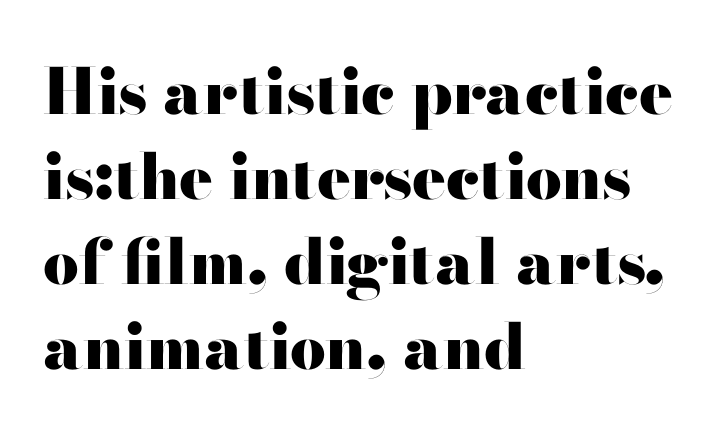
{"serif": "no", "italic": "no", "bold": "yes", "weight": "heavy", "width": "wide", "stroke_contrast": "high", "x_height": "small", "monospaced": "no", "underline": "no", "align": "left", "line_spacing": "normal", "line_spacing_ratio": 1.35, "letter_spacing": "normal", "letter_spacing_em": 0.0, "glyph_px": 63}
